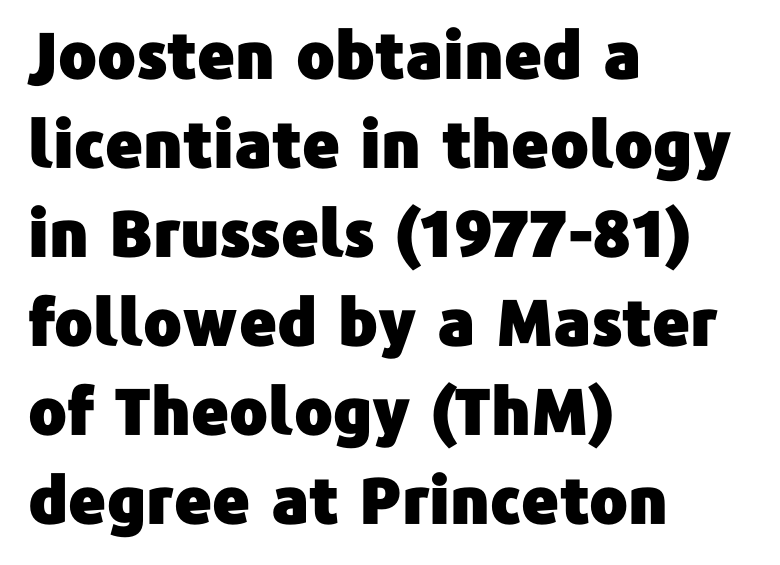
Q: Is the text italic (slanted)? A: No, it is upright.
Q: Is the typeface a serif or a sans-serif typeface? A: Sans-serif.
Q: Is the text underlined? A: No.
Q: How is the paragraph aligned? A: Left-aligned.
Q: Is the spacing between letters normal or unusually wide? A: Normal.
Q: Is the spacing between lines tight, normal or loose? A: Normal.
Q: Width (condensed, normal, or wide)? A: Normal.
Q: Stroke contrast? A: Low.
Q: x-height? A: Medium.
Q: Monospaced? A: No.
